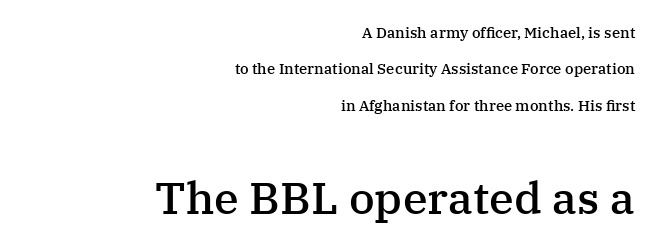
The image shows 45 px semibold serif type, upright; set right-aligned, loose line spacing (2.43x), normal letter spacing, not underlined; the second (bottom) block is 3.0x larger; medium stroke contrast and a medium x-height.
